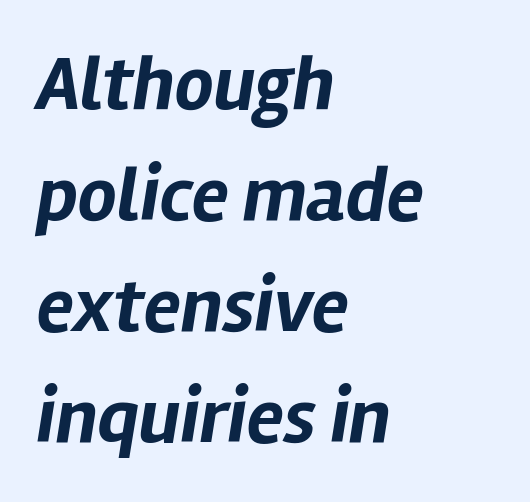
The face used here is rendered with its standard letterfit. The area under the type is left untouched. Typesetter's note: full bold, strokes at maximum text heaviness. Layout note: lines flush left. Varying glyph widths throughout — classic text-font behaviour.
